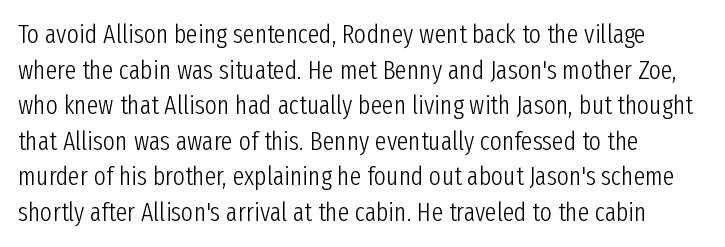
The image shows 26 px text type, upright; set normal line spacing (1.37x), normal letter spacing, not underlined.
